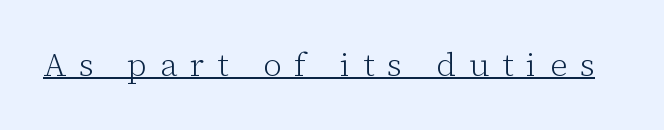
{"serif": "yes", "italic": "no", "bold": "no", "weight": "light", "width": "normal", "stroke_contrast": "low", "x_height": "medium", "monospaced": "no", "underline": "yes", "letter_spacing": "wide", "letter_spacing_em": 0.39, "glyph_px": 33}
